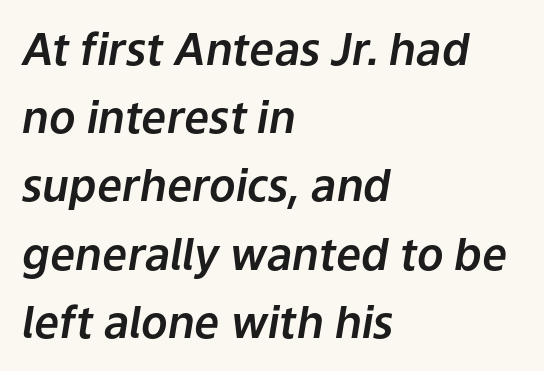
{"italic": "yes", "lean": "right", "slant_degrees": 9, "width": "normal", "stroke_contrast": "low", "x_height": "medium", "monospaced": "no", "underline": "no", "align": "left", "line_spacing": "normal", "line_spacing_ratio": 1.55, "letter_spacing": "normal", "letter_spacing_em": 0.0, "glyph_px": 44}
